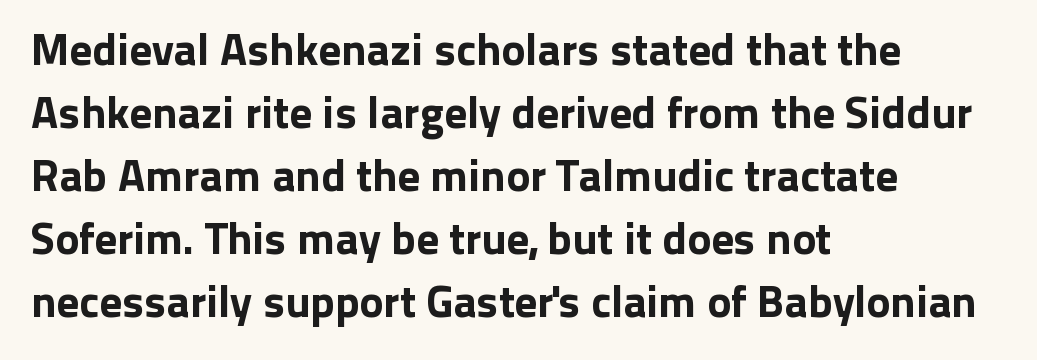
The image shows 45 px sans-serif type, upright; set left-aligned, normal line spacing (1.4x), normal letter spacing, not underlined; low stroke contrast and a medium x-height.
